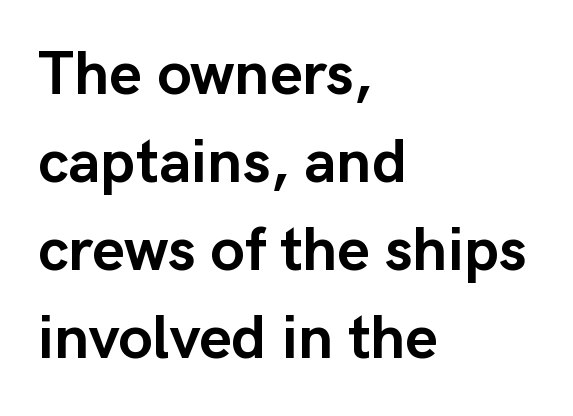
Q: Is the text bold? A: Yes.
Q: Is the text italic (slanted)? A: No, it is upright.
Q: Is the typeface a serif or a sans-serif typeface? A: Sans-serif.
Q: Is the text underlined? A: No.
Q: How is the paragraph aligned? A: Left-aligned.
Q: Is the spacing between letters normal or unusually wide? A: Normal.
Q: Is the spacing between lines tight, normal or loose? A: Normal.
Q: Width (condensed, normal, or wide)? A: Normal.
Q: Stroke contrast? A: Low.
Q: x-height? A: Medium.
Q: Monospaced? A: No.
